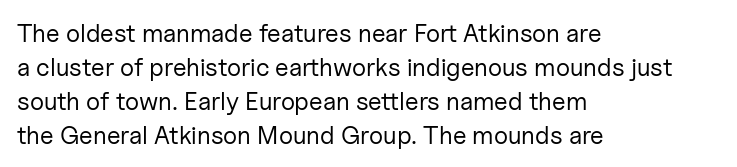
The image shows 25 px text type, upright; set left-aligned, normal line spacing (1.36x), normal letter spacing, not underlined.
